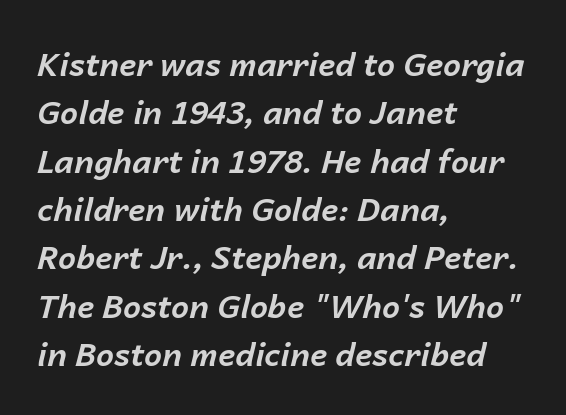
Q: Is the text bold? A: Yes.
Q: Is the text italic (slanted)? A: Yes, it leans right by about 14 degrees.
Q: Is the text underlined? A: No.
Q: How is the paragraph aligned? A: Left-aligned.
Q: Is the spacing between letters normal or unusually wide? A: Normal.
Q: Is the spacing between lines tight, normal or loose? A: Normal.
Q: Width (condensed, normal, or wide)? A: Normal.
Q: Stroke contrast? A: Low.
Q: x-height? A: Medium.
Q: Monospaced? A: No.
